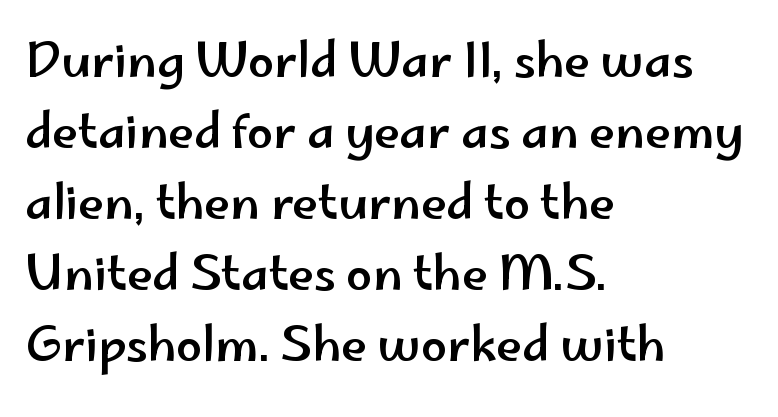
Regarding leading, the lines here are spaced in the standard way. Rendered with straight, roman letterforms. Leftover space on each line is placed entirely after the last word. The glyphs in this specimen are sans serif. Look at the tracking — it's just the regular setting, nothing added.
